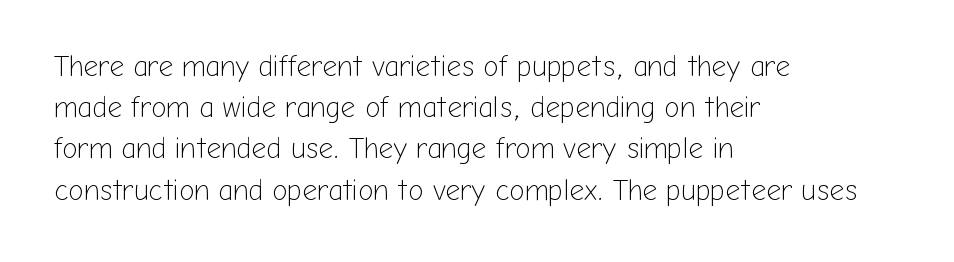
{"serif": "no", "italic": "no", "bold": "no", "weight": "light", "width": "normal", "stroke_contrast": "low", "x_height": "medium", "monospaced": "no", "underline": "no", "align": "left", "line_spacing": "normal", "line_spacing_ratio": 1.42, "letter_spacing": "normal", "letter_spacing_em": 0.0, "glyph_px": 29}
